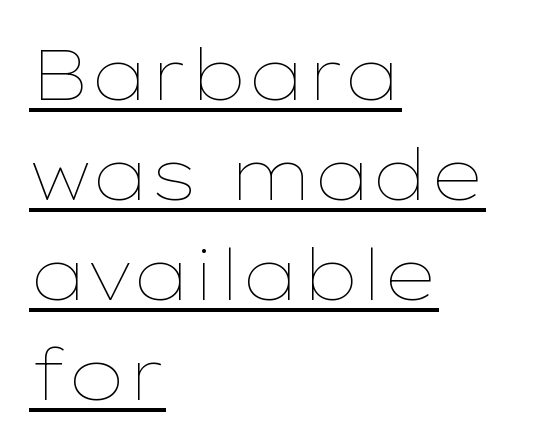
The sample's only ornament is a line tracing under the words. Layout note: lines flush left. When letters stand straight like this, we call the style roman or upright. Character widths vary here, with narrow letters taking less room than wide ones. There is no visible air inserted between adjacent glyphs. This is not heavy type; no bold has been used.
